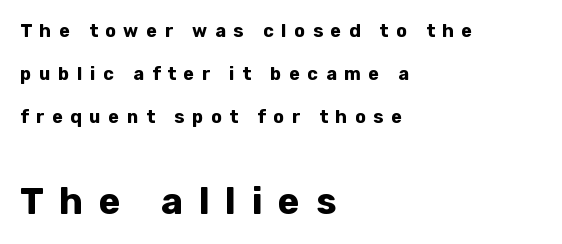
{"serif": "no", "italic": "no", "bold": "yes", "weight": "bold", "width": "normal", "stroke_contrast": "low", "x_height": "medium", "monospaced": "no", "underline": "no", "align": "left", "line_spacing": "loose", "line_spacing_ratio": 2.39, "letter_spacing": "wide", "letter_spacing_em": 0.43, "larger_block": "second", "size_ratio": 2.06, "glyph_px": 37}
